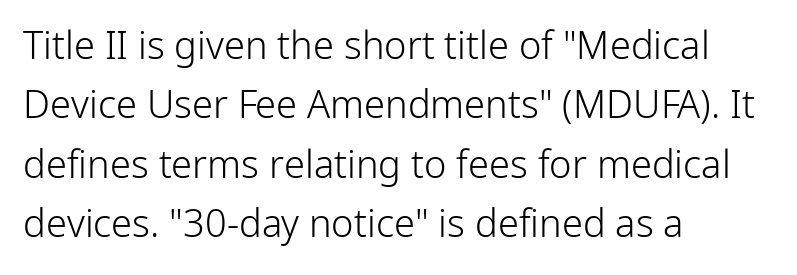
The image shows 38 px light sans-serif type, upright; set left-aligned, normal line spacing (1.56x), normal letter spacing, not underlined; low stroke contrast and a medium x-height.
